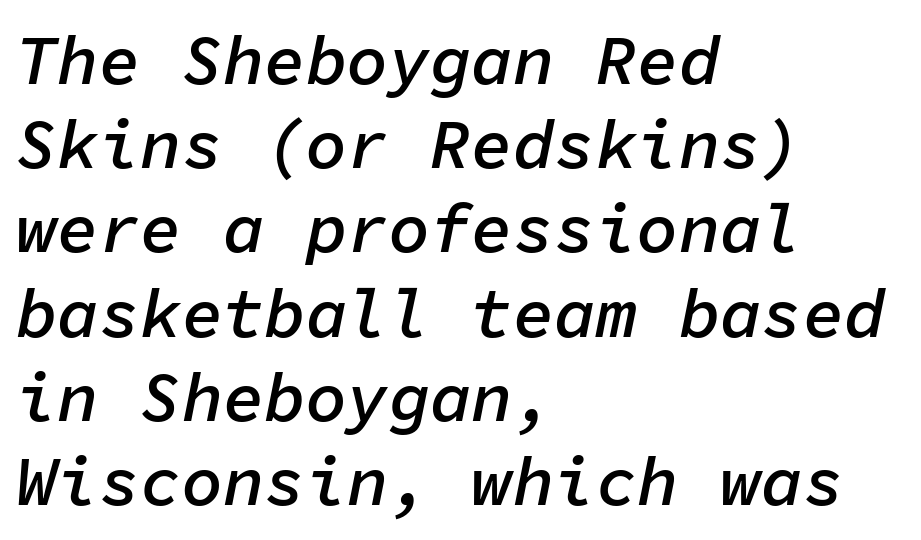
Q: Is the text bold? A: Semi-bold.
Q: Is the text italic (slanted)? A: Yes, it leans right by about 11 degrees.
Q: Is the text underlined? A: No.
Q: How is the paragraph aligned? A: Left-aligned.
Q: Is the spacing between letters normal or unusually wide? A: Normal.
Q: Width (condensed, normal, or wide)? A: Normal.
Q: Stroke contrast? A: Low.
Q: x-height? A: Medium.
Q: Monospaced? A: Yes.
